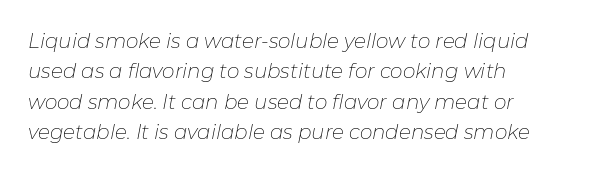
{"italic": "yes", "lean": "right", "slant_degrees": 11, "bold": "no", "underline": "no", "align": "left", "line_spacing": "normal", "line_spacing_ratio": 1.52, "letter_spacing": "normal", "letter_spacing_em": 0.0, "glyph_px": 20}
